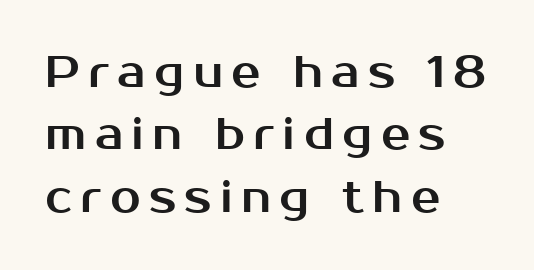
Q: Is the text italic (slanted)? A: No, it is upright.
Q: Is the typeface a serif or a sans-serif typeface? A: Sans-serif.
Q: Is the text underlined? A: No.
Q: How is the paragraph aligned? A: Left-aligned.
Q: Is the spacing between lines tight, normal or loose? A: Normal.
Q: Width (condensed, normal, or wide)? A: Normal.
Q: Stroke contrast? A: Medium.
Q: x-height? A: Medium.
Q: Monospaced? A: No.
